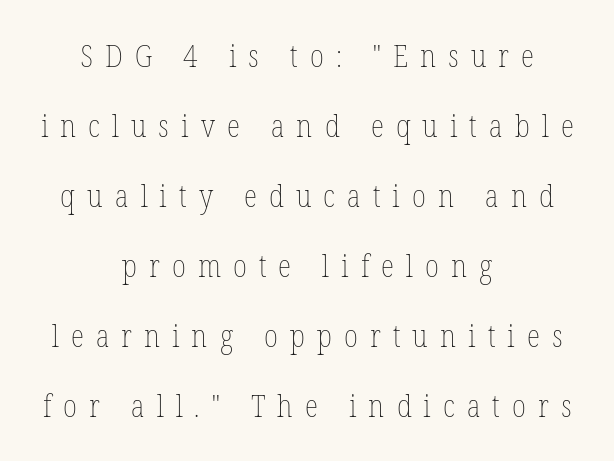
The image shows 31 px thin, condensed type, upright; set centered, loose line spacing (2.26x), unusually wide letter spacing (+0.39 em), not underlined; low stroke contrast and a medium x-height.
